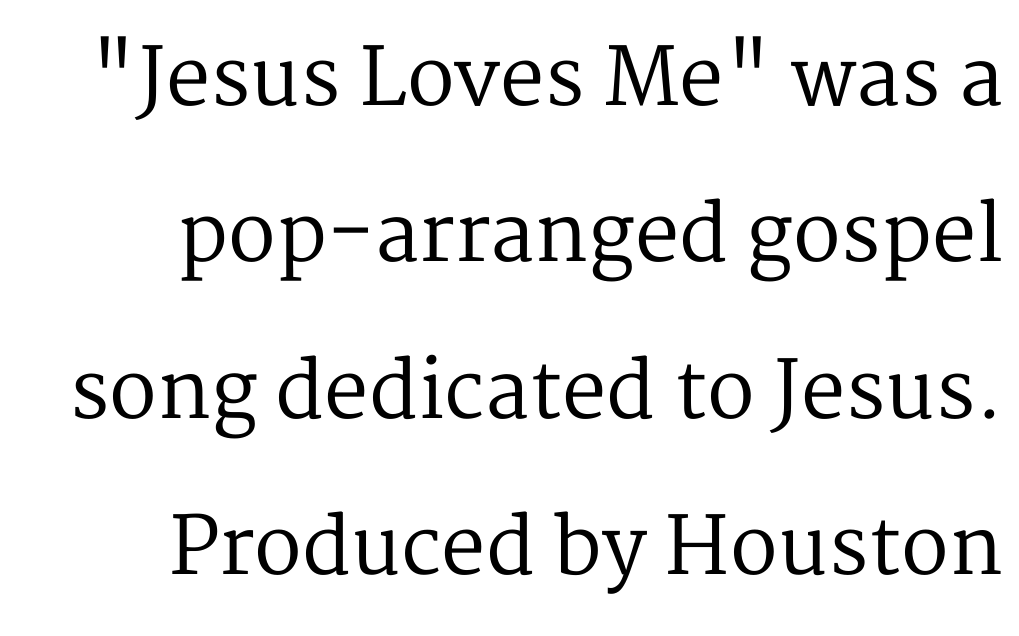
Q: Is the text bold? A: No.
Q: Is the text italic (slanted)? A: No, it is upright.
Q: Is the typeface a serif or a sans-serif typeface? A: Serif.
Q: Is the text underlined? A: No.
Q: How is the paragraph aligned? A: Right-aligned.
Q: Is the spacing between letters normal or unusually wide? A: Normal.
Q: Is the spacing between lines tight, normal or loose? A: Loose.
Q: Width (condensed, normal, or wide)? A: Normal.
Q: Stroke contrast? A: Medium.
Q: x-height? A: Medium.
Q: Monospaced? A: No.
